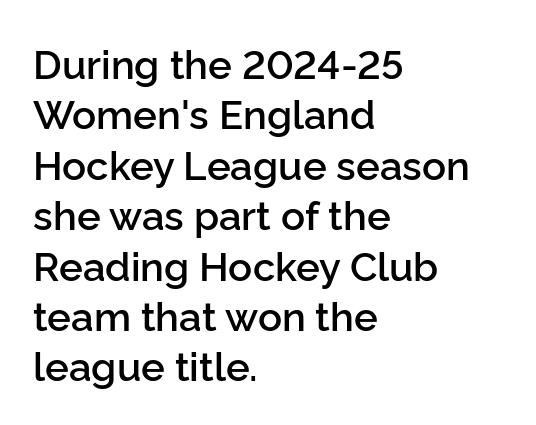
{"serif": "no", "italic": "no", "bold": "semi", "weight": "semibold", "width": "normal", "stroke_contrast": "low", "x_height": "medium", "monospaced": "no", "underline": "no", "align": "left", "line_spacing": "normal", "line_spacing_ratio": 1.26, "letter_spacing": "normal", "letter_spacing_em": 0.0, "glyph_px": 40}
